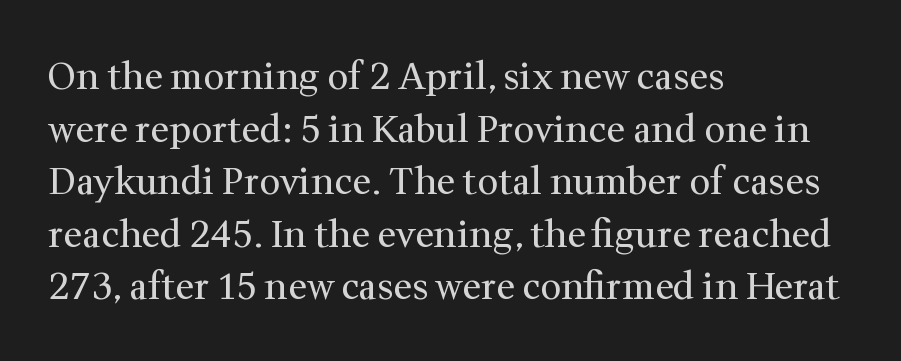
{"serif": "yes", "italic": "no", "bold": "no", "weight": "regular", "width": "normal", "stroke_contrast": "medium", "x_height": "medium", "monospaced": "no", "underline": "no", "align": "left", "line_spacing": "normal", "line_spacing_ratio": 1.42, "letter_spacing": "normal", "letter_spacing_em": 0.0, "glyph_px": 37}
